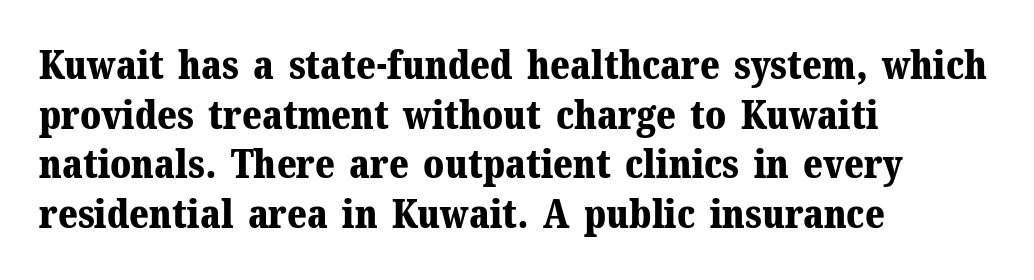
The passage shown is not underscored anywhere. The horizontal fit of the characters is conventional and even. This is the regular roman posture of the typeface. Which margin do the lines hug? The left one — the right edge is uneven. Stroke thickness is high; the sample reads as a true bold.
